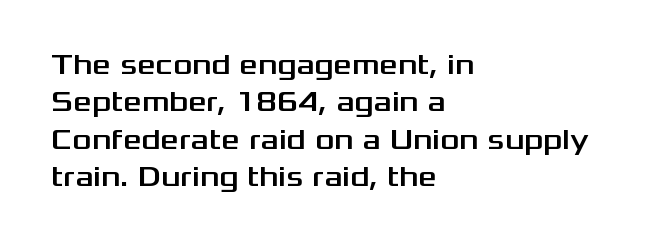
Q: Is the text italic (slanted)? A: No, it is upright.
Q: Is the typeface a serif or a sans-serif typeface? A: Sans-serif.
Q: Is the text underlined? A: No.
Q: How is the paragraph aligned? A: Left-aligned.
Q: Is the spacing between letters normal or unusually wide? A: Normal.
Q: Is the spacing between lines tight, normal or loose? A: Normal.
Q: Width (condensed, normal, or wide)? A: Wide.
Q: Stroke contrast? A: Medium.
Q: x-height? A: Medium.
Q: Monospaced? A: No.
